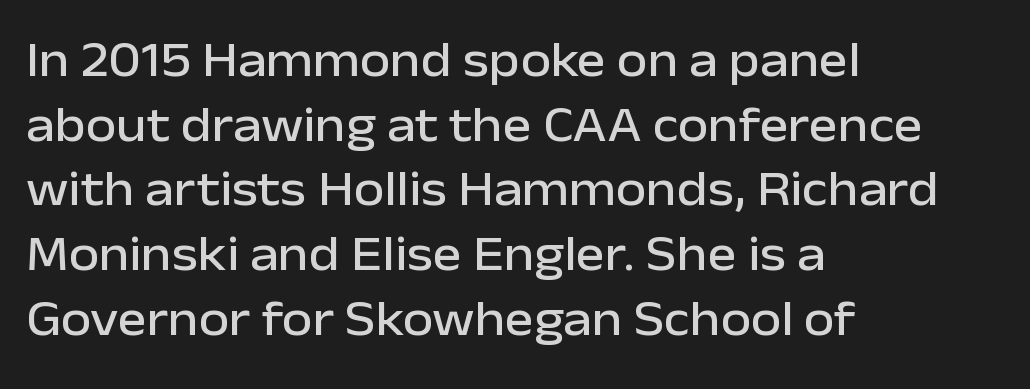
The image shows 49 px sans-serif type, upright; set left-aligned, normal line spacing (1.32x), normal letter spacing, not underlined; low stroke contrast and a medium x-height.
